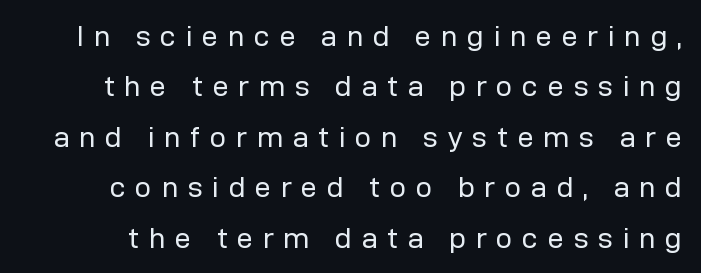
Q: Is the text bold? A: No.
Q: Is the text italic (slanted)? A: No, it is upright.
Q: Is the typeface a serif or a sans-serif typeface? A: Sans-serif.
Q: Is the text underlined? A: No.
Q: Is the spacing between letters normal or unusually wide? A: Unusually wide.
Q: Width (condensed, normal, or wide)? A: Normal.
Q: Stroke contrast? A: Low.
Q: x-height? A: Medium.
Q: Monospaced? A: No.
